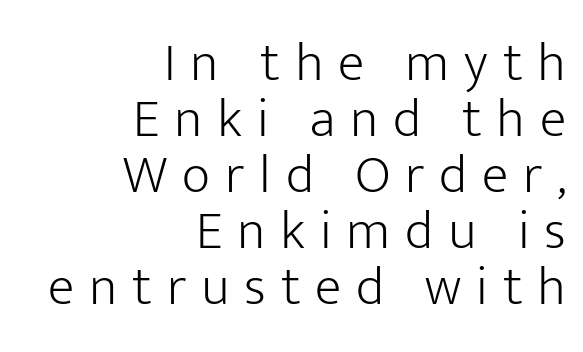
{"serif": "no", "italic": "no", "bold": "no", "weight": "light", "width": "normal", "stroke_contrast": "low", "x_height": "medium", "monospaced": "no", "underline": "no", "align": "right", "line_spacing": "tight", "line_spacing_ratio": 1.02, "letter_spacing": "wide", "letter_spacing_em": 0.27, "glyph_px": 55}
